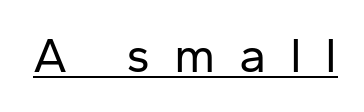
{"serif": "no", "italic": "no", "bold": "no", "weight": "regular", "width": "normal", "stroke_contrast": "low", "x_height": "medium", "monospaced": "no", "underline": "yes", "letter_spacing": "wide", "letter_spacing_em": 0.48, "glyph_px": 49}
